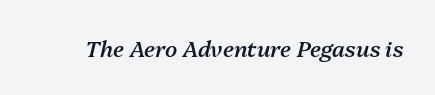
Q: Is the text bold? A: Semi-bold.
Q: Is the text italic (slanted)? A: Yes, it leans right by about 13 degrees.
Q: Is the text underlined? A: No.
Q: Is the spacing between letters normal or unusually wide? A: Normal.
